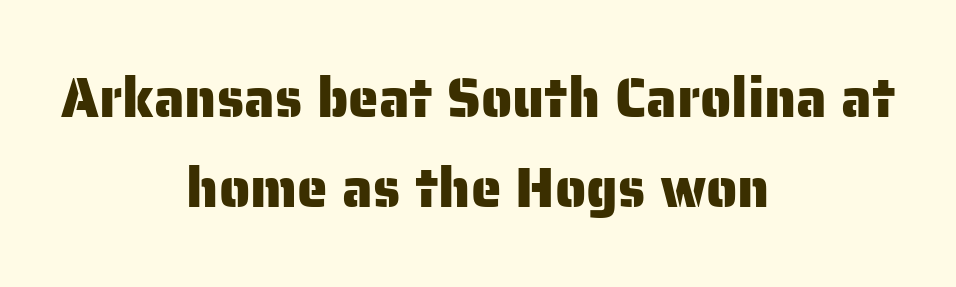
The image shows 55 px sans-serif type, upright; set centered, normal line spacing (1.64x), normal letter spacing, not underlined; low stroke contrast and a medium x-height.
